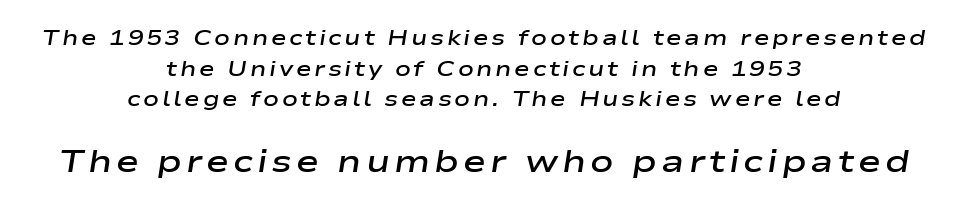
Here the designer chose a conventional face with non-uniform glyph widths. The passage shown stacks its lines at a standard gap. The paragraph has two soft edges and a firm central axis. If you drew a line through each stem, it would be angled. A fair bit of extra ink — the face is semibold, not bold. The passage shown begins with its smaller block and ends with its larger one.
